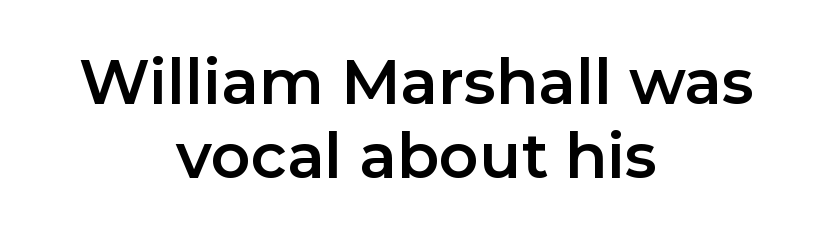
Q: Is the text italic (slanted)? A: No, it is upright.
Q: Is the typeface a serif or a sans-serif typeface? A: Sans-serif.
Q: Is the text underlined? A: No.
Q: How is the paragraph aligned? A: Centered.
Q: Is the spacing between letters normal or unusually wide? A: Normal.
Q: Width (condensed, normal, or wide)? A: Normal.
Q: Stroke contrast? A: Low.
Q: x-height? A: Medium.
Q: Monospaced? A: No.
